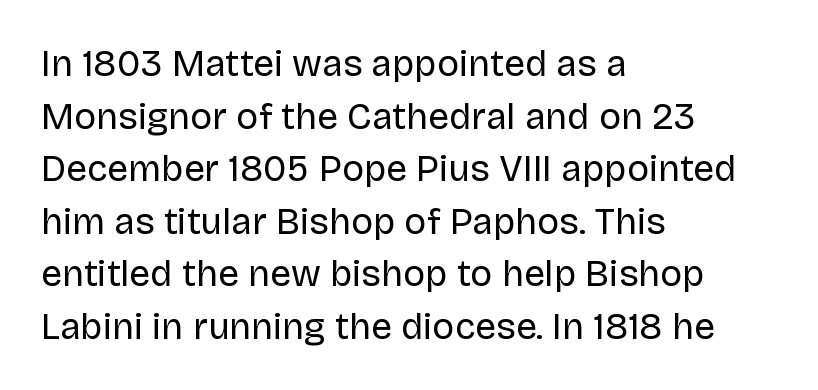
{"serif": "no", "italic": "no", "bold": "no", "weight": "regular", "width": "normal", "stroke_contrast": "low", "x_height": "large", "monospaced": "no", "underline": "no", "align": "left", "line_spacing": "normal", "line_spacing_ratio": 1.42, "letter_spacing": "normal", "letter_spacing_em": 0.0, "glyph_px": 37}
